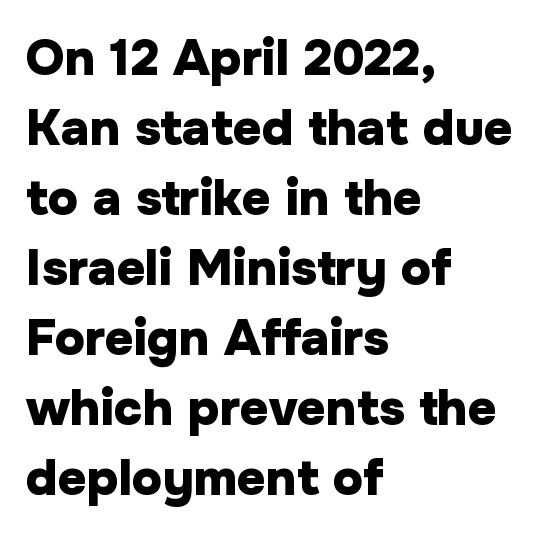
Q: Is the text bold? A: Yes.
Q: Is the text italic (slanted)? A: No, it is upright.
Q: Is the typeface a serif or a sans-serif typeface? A: Sans-serif.
Q: Is the text underlined? A: No.
Q: How is the paragraph aligned? A: Left-aligned.
Q: Is the spacing between letters normal or unusually wide? A: Normal.
Q: Is the spacing between lines tight, normal or loose? A: Normal.
Q: Width (condensed, normal, or wide)? A: Normal.
Q: Stroke contrast? A: Low.
Q: x-height? A: Medium.
Q: Monospaced? A: No.
